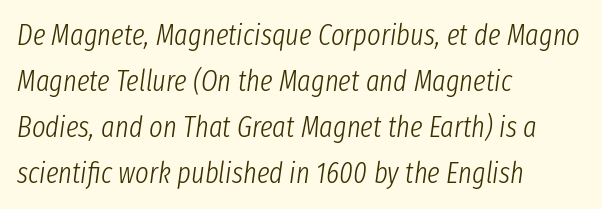
The image shows 29 px light, condensed type, italic (leaning right); set left-aligned, normal line spacing (1.59x), normal letter spacing, not underlined; low stroke contrast and a medium x-height.
